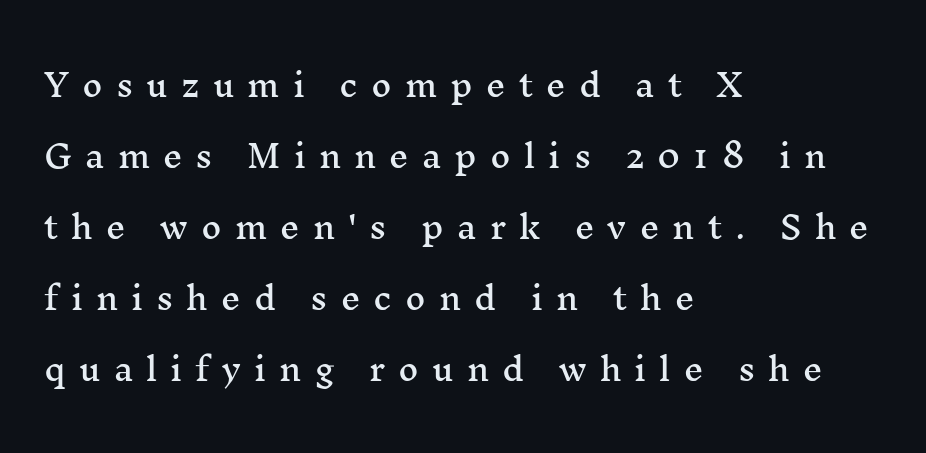
The image shows 31 px wide serif type, upright; set left-aligned, loose line spacing (2.29x), unusually wide letter spacing (+0.42 em), not underlined; medium stroke contrast and a medium x-height.
